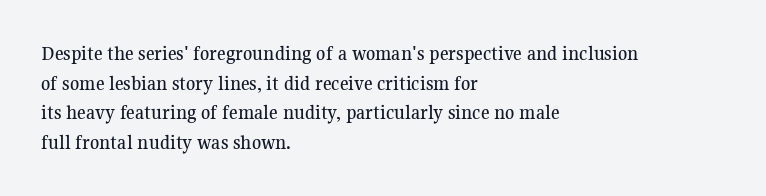
Q: Is the text italic (slanted)? A: No, it is upright.
Q: Is the text underlined? A: No.
Q: How is the paragraph aligned? A: Left-aligned.
Q: Is the spacing between letters normal or unusually wide? A: Normal.
Q: Is the spacing between lines tight, normal or loose? A: Normal.
